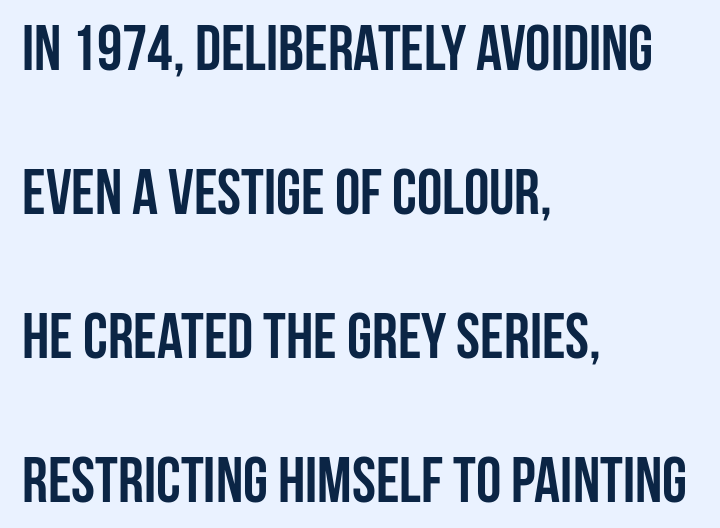
The image shows 64 px semibold, condensed sans-serif type, upright; set left-aligned, loose line spacing (2.25x), normal letter spacing, not underlined; low stroke contrast and a large x-height.
